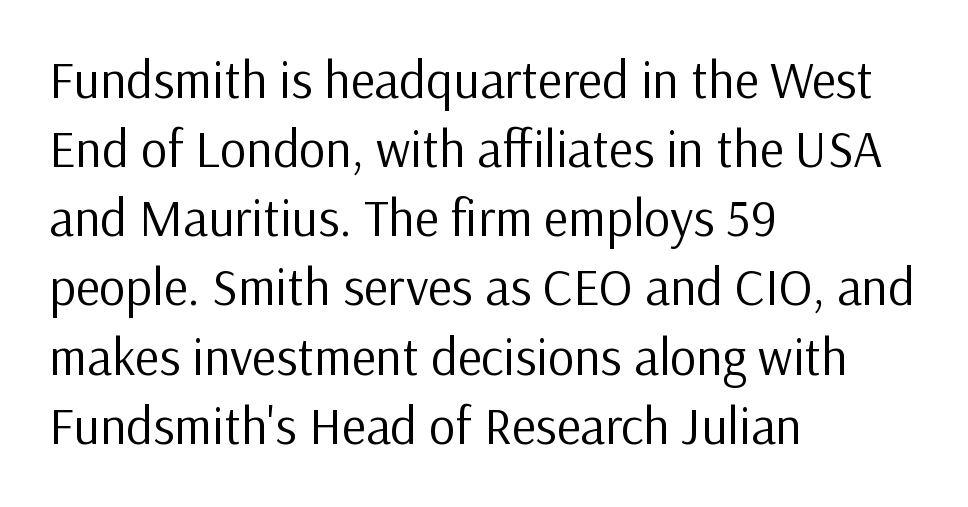
{"serif": "no", "italic": "no", "bold": "no", "weight": "regular", "width": "normal", "stroke_contrast": "low", "x_height": "medium", "monospaced": "no", "underline": "no", "align": "left", "line_spacing": "normal", "line_spacing_ratio": 1.33, "letter_spacing": "normal", "letter_spacing_em": 0.0, "glyph_px": 52}
